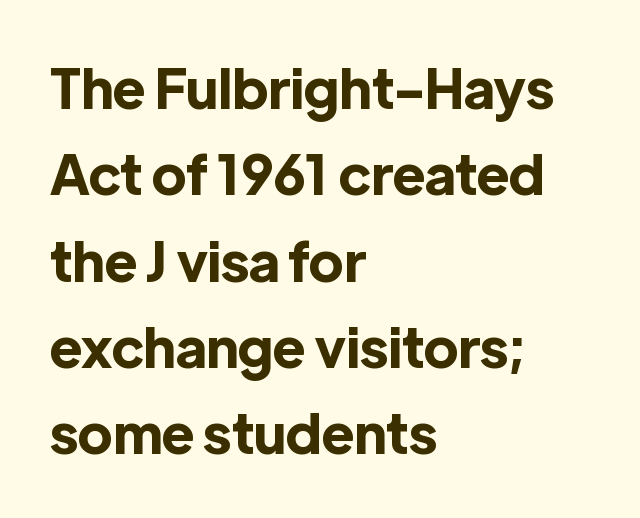
Horizontally, the lines are justified to the leading edge only. These lines were composed using upright roman letters. Unlike a traditional serif, this face leaves its strokes unadorned. Typesetter's note: full bold, strokes at maximum text heaviness. Note the varied advance widths — an 'i' is clearly narrower than an 'm'. The lines sit at an ordinary, default distance from one another.
